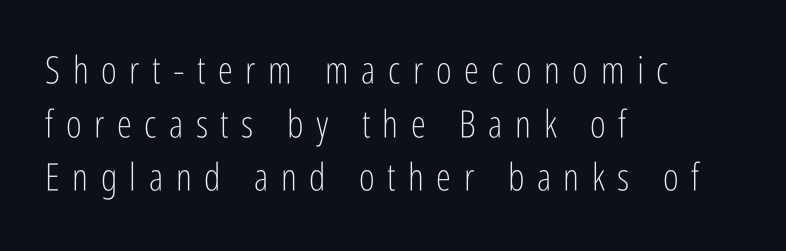
In terms of leading, this rendering sits right in the middle. Think of a printed novel: that variable character pitch is what you see here. Display-style spreading of the glyphs; the letterfit is very open. No italicization has been applied; the sample stays upright. In terms of letterform style, serifs are entirely absent.
